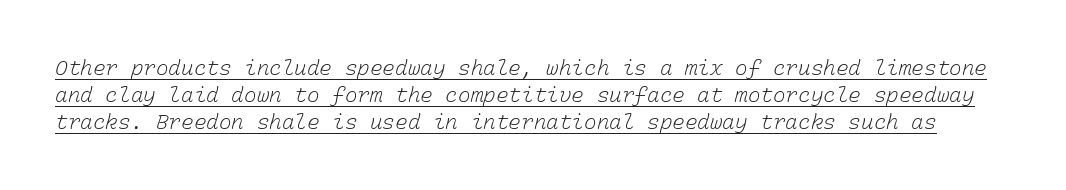
{"bold": "no", "underline": "yes", "line_spacing": "normal", "line_spacing_ratio": 1.28, "letter_spacing": "normal", "letter_spacing_em": 0.0, "glyph_px": 21}
